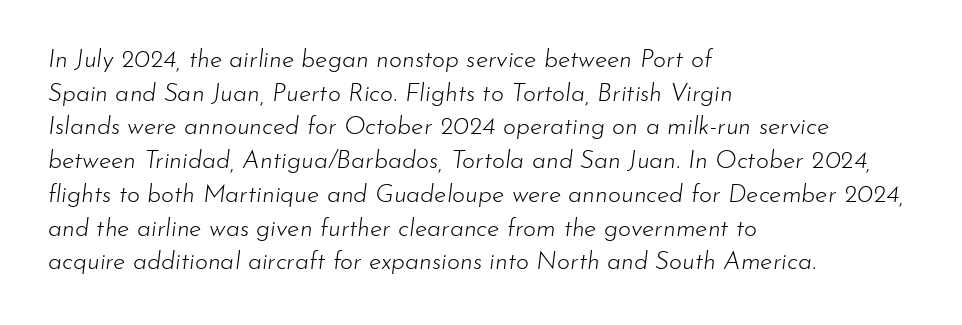
{"italic": "yes", "lean": "right", "slant_degrees": 7, "bold": "no", "underline": "no", "align": "left", "line_spacing": "normal", "line_spacing_ratio": 1.35, "letter_spacing": "normal", "letter_spacing_em": 0.0, "glyph_px": 25}
